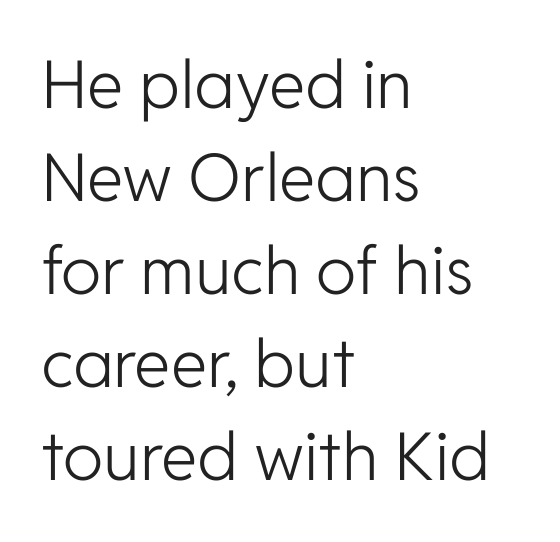
The image shows 66 px light sans-serif type, upright; set left-aligned, normal line spacing (1.41x), normal letter spacing, not underlined; low stroke contrast and a medium x-height.
